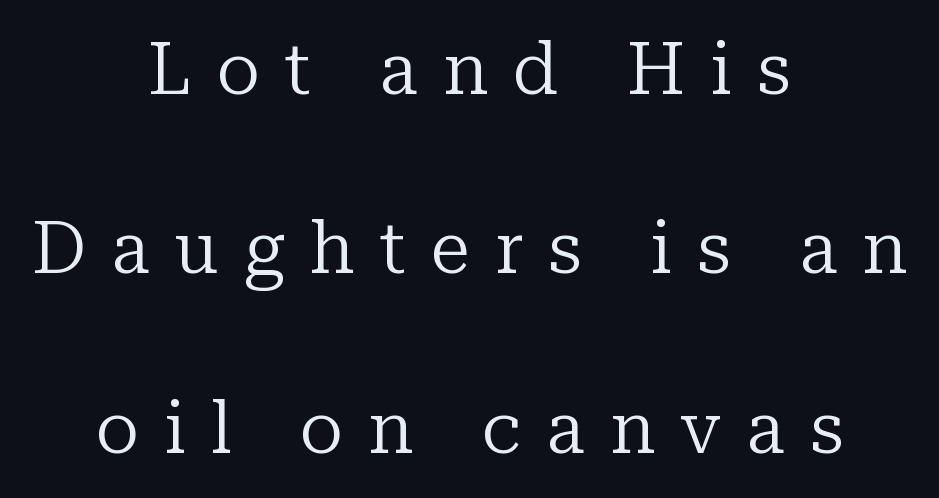
Interline gaps are noticeably wide in this sample. Here the glyphs are tracked loosely, breaking word shapes into spaced letters. This sample uses an upright cut, with every glyph sitting square on the baseline. Alignment: centered. Small tapered or slab feet sit at the stroke ends, so this counts as serif.
